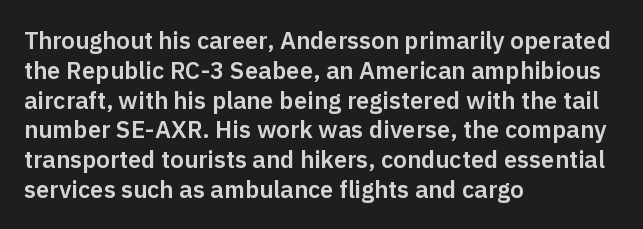
Q: Is the text italic (slanted)? A: No, it is upright.
Q: Is the text underlined? A: No.
Q: How is the paragraph aligned? A: Left-aligned.
Q: Is the spacing between letters normal or unusually wide? A: Normal.
